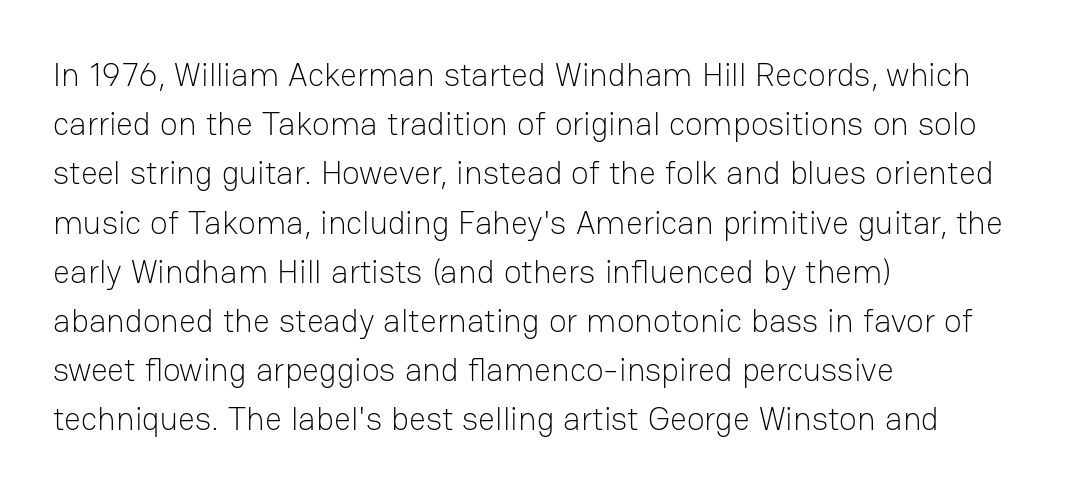
One glance says typical: line gaps are just what's usual. Is this a heavy cut? Hardly; it is regular or lighter. The rendering shows plain stroke endings on the letterforms — a sans-serif design. Does the lettering tilt? It doesn't — this is upright. Letter spacing: default. The space directly below the letters is spotless.
